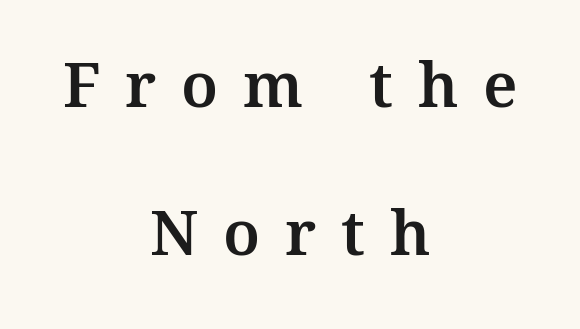
The image shows 62 px serif type, upright; set centered, loose line spacing (2.39x), unusually wide letter spacing (+0.4 em), not underlined; medium stroke contrast and a medium x-height.
